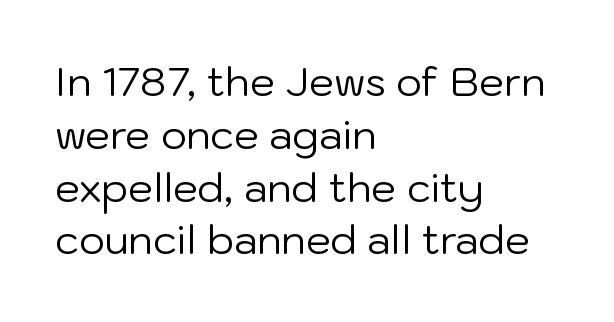
Observe the absence of serifs on each vertical stroke in this sample. The typography opts for an upright posture over an oblique one. Has an underline been added? It has not. No heavy texture on the line: the type isn't bold. The leading is moderate, giving the passage an even texture.
